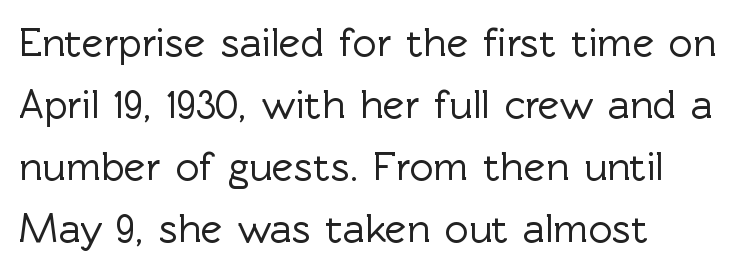
{"serif": "no", "italic": "no", "width": "normal", "x_height": "medium", "monospaced": "no", "underline": "no", "align": "left", "line_spacing": "normal", "line_spacing_ratio": 1.51, "letter_spacing": "normal", "letter_spacing_em": 0.0, "glyph_px": 41}
